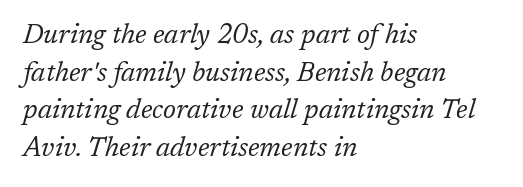
Q: Is the text bold? A: No.
Q: Is the text italic (slanted)? A: Yes, it leans right by about 17 degrees.
Q: Is the text underlined? A: No.
Q: How is the paragraph aligned? A: Left-aligned.
Q: Is the spacing between letters normal or unusually wide? A: Normal.
Q: Is the spacing between lines tight, normal or loose? A: Normal.
